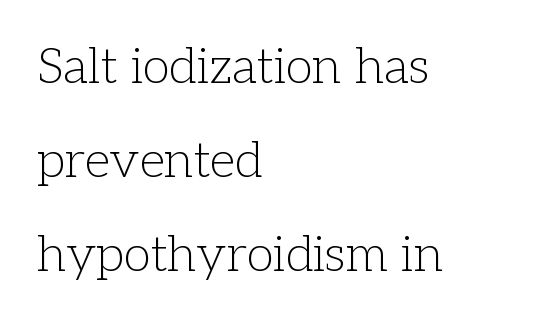
{"serif": "yes", "italic": "no", "bold": "no", "weight": "light", "width": "normal", "stroke_contrast": "low", "x_height": "medium", "monospaced": "no", "underline": "no", "align": "left", "line_spacing_ratio": 1.88, "letter_spacing": "normal", "letter_spacing_em": 0.0, "glyph_px": 50}
